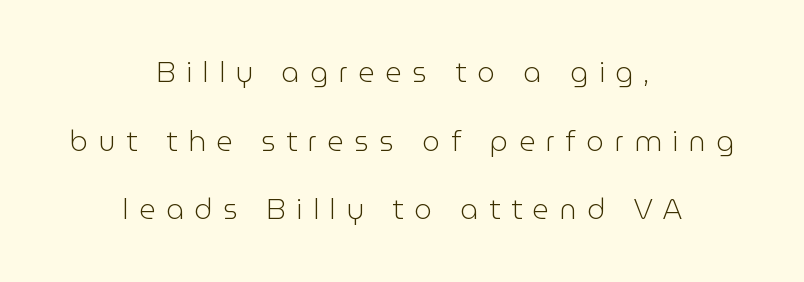
{"serif": "no", "italic": "no", "bold": "no", "weight": "light", "width": "normal", "stroke_contrast": "low", "x_height": "medium", "monospaced": "no", "underline": "no", "align": "center", "line_spacing": "loose", "line_spacing_ratio": 2.45, "letter_spacing": "wide", "letter_spacing_em": 0.38, "glyph_px": 28}
